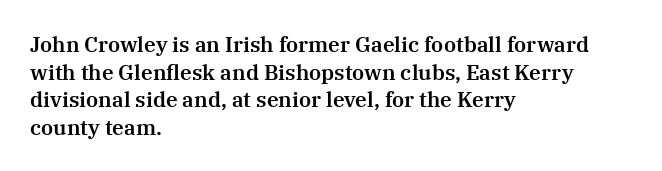
Line starts are locked; line ends wander. Leading matches the norm, producing a regular column. Characters remain perfectly vertical along every line. The area under the type is left untouched. Caption: standard tracking, unaltered.
